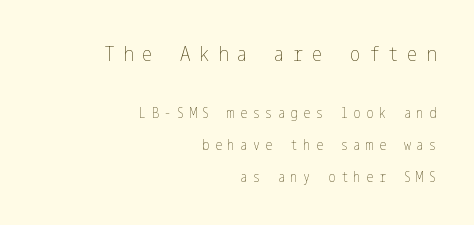
{"italic": "no", "bold": "no", "underline": "no", "align": "right", "line_spacing": "loose", "line_spacing_ratio": 2.28, "letter_spacing": "wide", "letter_spacing_em": 0.4, "larger_block": "first", "size_ratio": 1.5, "glyph_px": 21}
